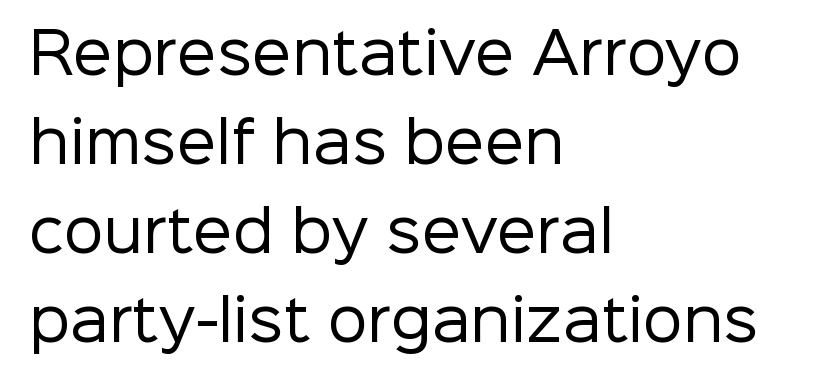
The image shows 56 px regular-weight sans-serif type, upright; set left-aligned, normal line spacing (1.59x), normal letter spacing, not underlined; low stroke contrast and a medium x-height.
